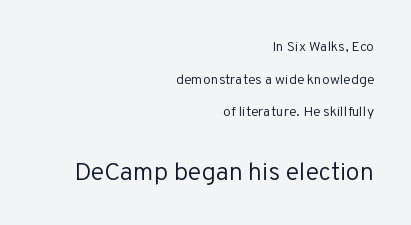
Q: Is the text bold? A: No.
Q: Is the text italic (slanted)? A: No, it is upright.
Q: Is the text underlined? A: No.
Q: How is the paragraph aligned? A: Right-aligned.
Q: Is the spacing between letters normal or unusually wide? A: Normal.
Q: Is the spacing between lines tight, normal or loose? A: Loose.
Q: Which block of text is set in a larger size, the first (top) or the second (bottom)? A: The second (bottom) one.
